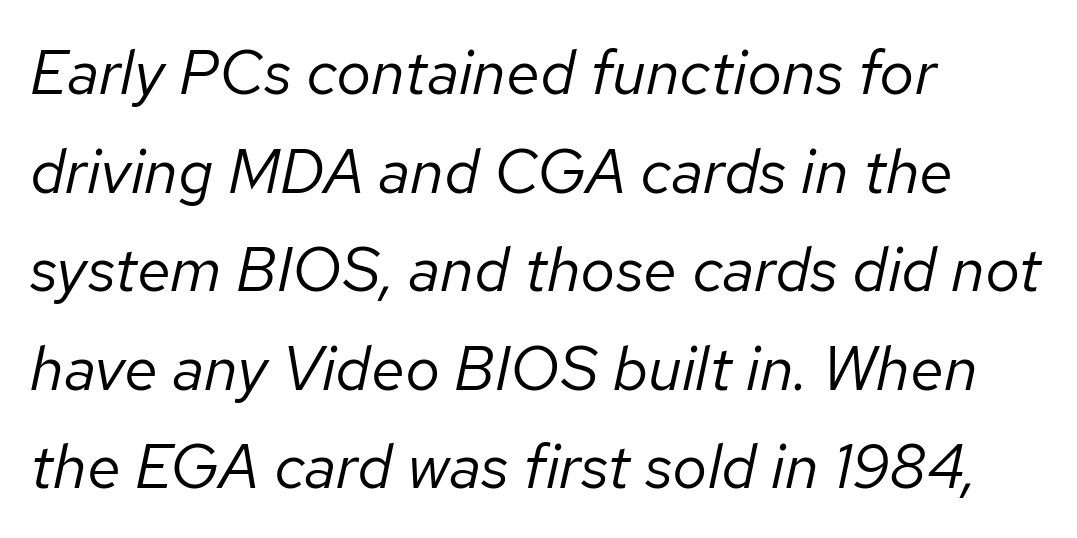
{"italic": "yes", "lean": "right", "slant_degrees": 12, "bold": "no", "weight": "regular", "width": "normal", "stroke_contrast": "low", "x_height": "medium", "monospaced": "no", "underline": "no", "align": "left", "line_spacing": "normal", "line_spacing_ratio": 1.59, "letter_spacing": "normal", "letter_spacing_em": 0.0, "glyph_px": 62}
